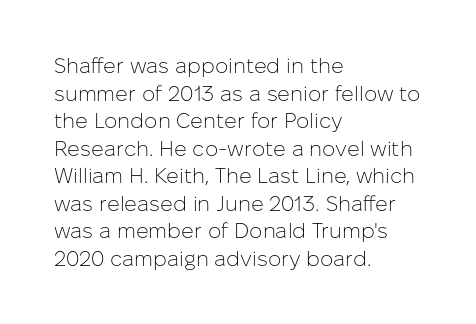
Teacher's note: observe the even left margin — that is flush-left alignment. The line texture is even and compact thanks to regular tracking. The lettering stays uniformly vertical, giving the passage a roman look. The baseline area is clear.
